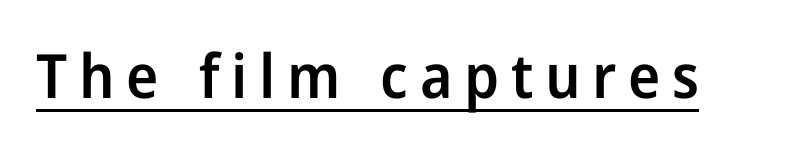
Q: Is the text bold? A: Semi-bold.
Q: Is the text italic (slanted)? A: No, it is upright.
Q: Is the typeface a serif or a sans-serif typeface? A: Sans-serif.
Q: Is the text underlined? A: Yes.
Q: Width (condensed, normal, or wide)? A: Condensed.
Q: Stroke contrast? A: Low.
Q: x-height? A: Medium.
Q: Monospaced? A: No.
